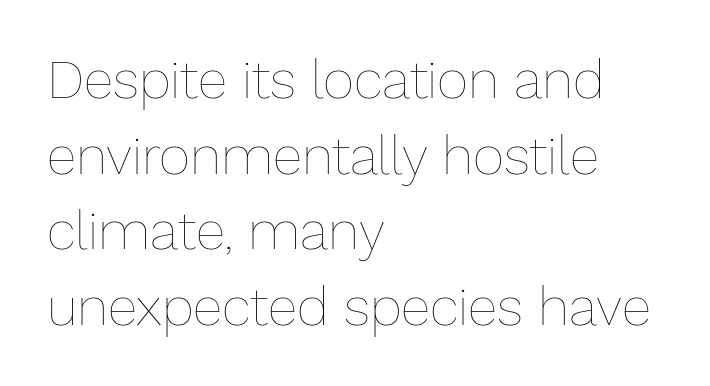
{"italic": "no", "bold": "no", "weight": "thin", "width": "normal", "stroke_contrast": "low", "x_height": "medium", "monospaced": "no", "underline": "no", "align": "left", "line_spacing": "normal", "line_spacing_ratio": 1.4, "letter_spacing": "normal", "letter_spacing_em": 0.0, "glyph_px": 54}
